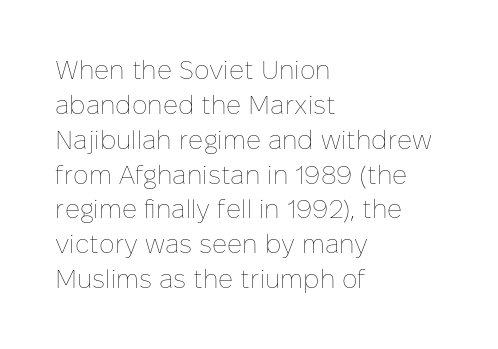
Q: Is the text bold? A: No.
Q: Is the text italic (slanted)? A: No, it is upright.
Q: Is the text underlined? A: No.
Q: How is the paragraph aligned? A: Left-aligned.
Q: Is the spacing between letters normal or unusually wide? A: Normal.
Q: Is the spacing between lines tight, normal or loose? A: Normal.
